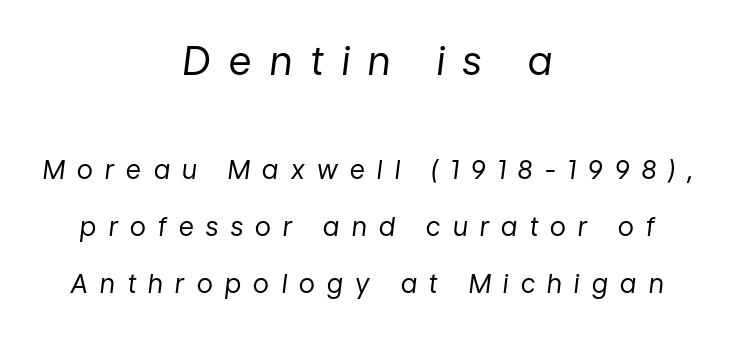
{"italic": "yes", "lean": "right", "slant_degrees": 7, "bold": "no", "weight": "regular", "width": "normal", "stroke_contrast": "low", "x_height": "medium", "monospaced": "no", "underline": "no", "align": "center", "line_spacing": "loose", "line_spacing_ratio": 2.18, "letter_spacing": "wide", "letter_spacing_em": 0.48, "larger_block": "first", "size_ratio": 1.5, "glyph_px": 39}
